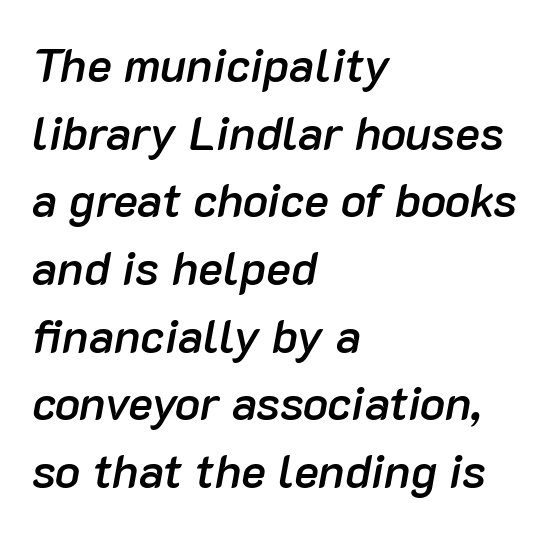
The image shows 47 px semibold type, italic (leaning right); set left-aligned, normal line spacing (1.44x), normal letter spacing, not underlined; low stroke contrast and a medium x-height.
